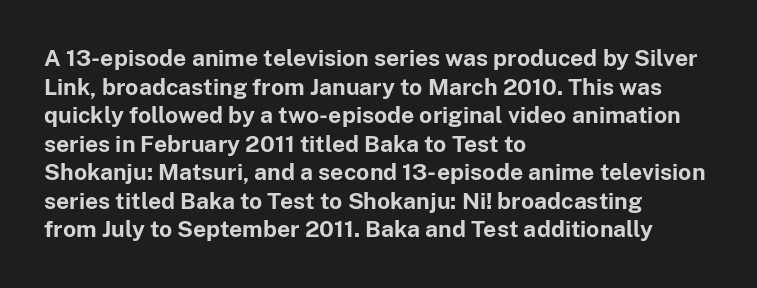
The image shows 23 px bold type, upright; set left-aligned, line spacing 1.24x, normal letter spacing, not underlined.
